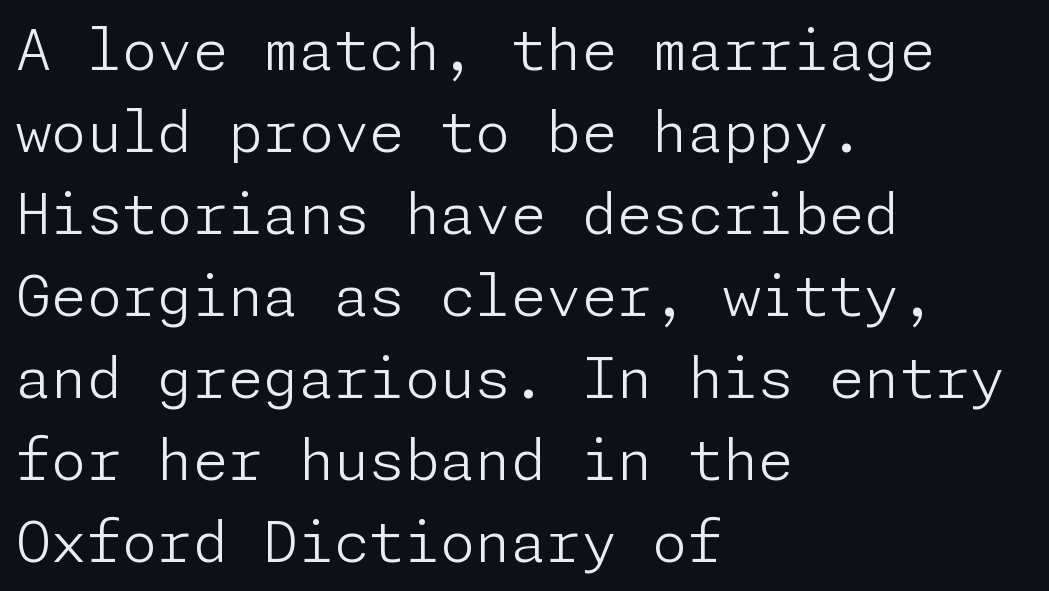
The image shows 57 px light sans-serif type, upright; set left-aligned, normal line spacing (1.44x), normal letter spacing, not underlined; low stroke contrast and a medium x-height.
